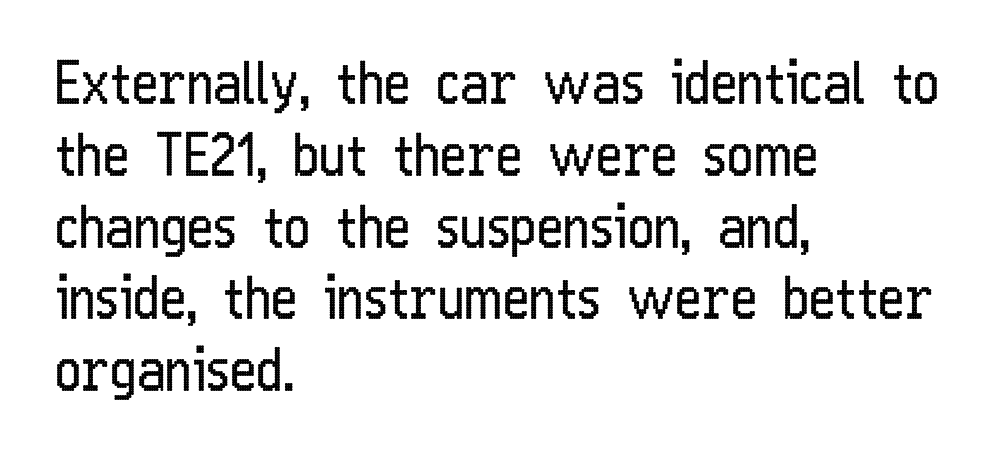
The image shows 57 px regular-weight, condensed sans-serif type, upright; set left-aligned, normal line spacing (1.26x), normal letter spacing, not underlined; low stroke contrast and a medium x-height.
